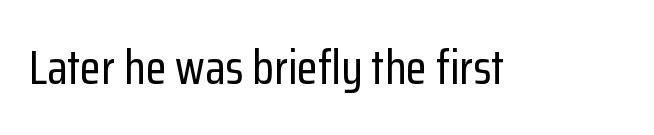
The image shows 48 px condensed sans-serif type, upright; set normal letter spacing, not underlined; low stroke contrast and a medium x-height.
